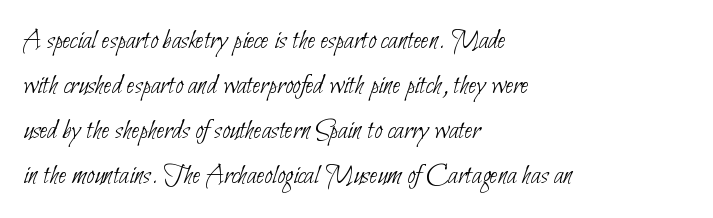
The image shows 29 px thin, condensed sans-serif type; set left-aligned, normal line spacing (1.55x), normal letter spacing, not underlined; low stroke contrast and a small x-height.
